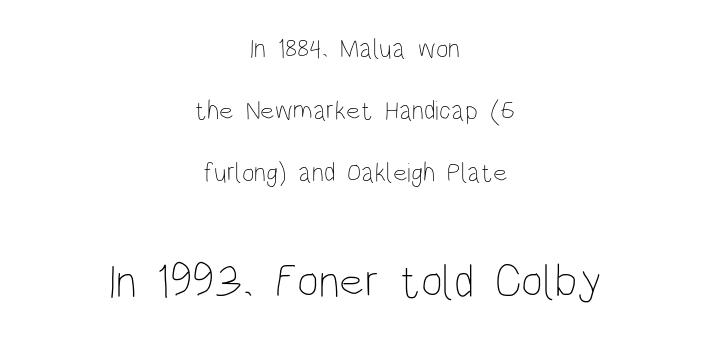
The type sits square on the baseline with zero lean. Summary of vertical rhythm: relaxed, with wide interline spacing. Stems and bowls with no extra thickness — not bold. Nothing unusual about the tracking: characters are spaced as the font intends. The rendering uses natural spacing where letterforms have individual widths. The space beneath each line is pristine and unruled.
